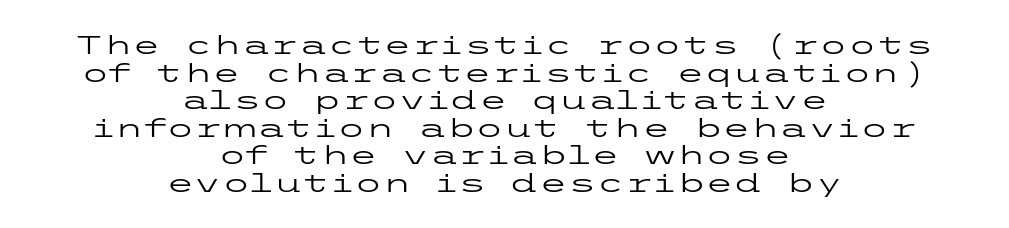
This sample trades vertical openness for compactness between lines. Think standard paragraph weight, or any step lighter than that. The strip under each line holds only bare page. Between one letter and the next there's only the usual sliver of space. In terms of posture, this sample is upright. Caption: multi-line text, centered on the measure.
